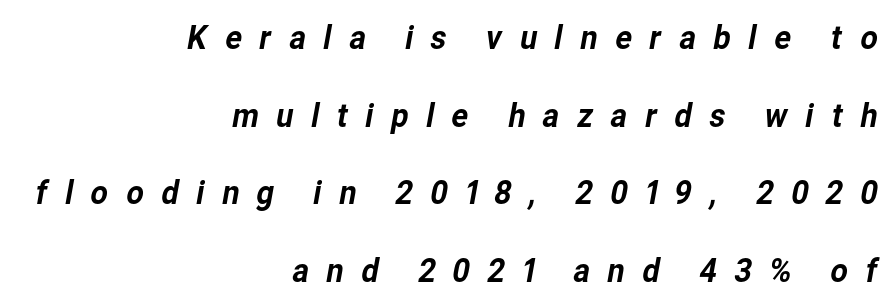
The image shows 34 px sans-serif type; set right-aligned, loose line spacing (2.28x), unusually wide letter spacing (+0.47 em), not underlined; low stroke contrast and a medium x-height.
